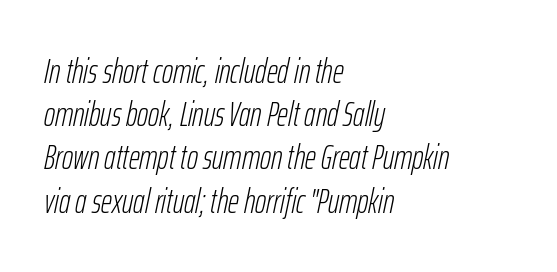
{"italic": "yes", "lean": "right", "slant_degrees": 12, "bold": "no", "weight": "light", "width": "condensed", "stroke_contrast": "low", "x_height": "medium", "monospaced": "no", "underline": "no", "align": "left", "line_spacing": "normal", "line_spacing_ratio": 1.27, "letter_spacing": "normal", "letter_spacing_em": 0.0, "glyph_px": 34}
